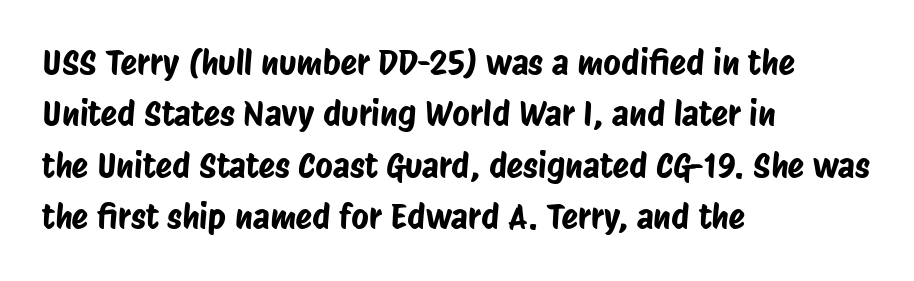
Q: Is the typeface a serif or a sans-serif typeface? A: Sans-serif.
Q: Is the text underlined? A: No.
Q: How is the paragraph aligned? A: Left-aligned.
Q: Is the spacing between letters normal or unusually wide? A: Normal.
Q: Is the spacing between lines tight, normal or loose? A: Normal.
Q: Width (condensed, normal, or wide)? A: Condensed.
Q: Stroke contrast? A: Low.
Q: x-height? A: Large.
Q: Monospaced? A: No.
